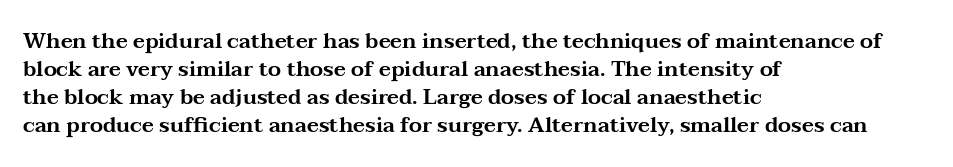
{"italic": "no", "underline": "no", "align": "left", "line_spacing": "normal", "line_spacing_ratio": 1.33, "letter_spacing": "normal", "letter_spacing_em": 0.0, "glyph_px": 21}
